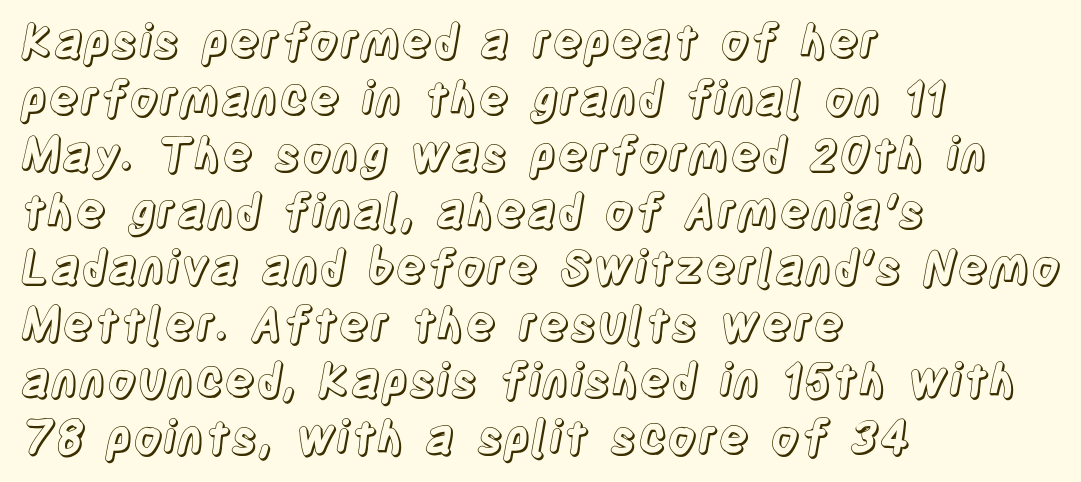
The image shows 46 px condensed type; set left-aligned, line spacing 1.23x, normal letter spacing, not underlined; a large x-height.
